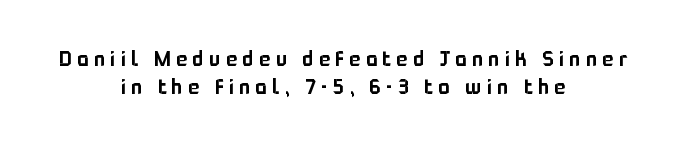
The image shows 21 px text type, upright; set centered, normal line spacing (1.31x), unusually wide letter spacing (+0.26 em), not underlined.
